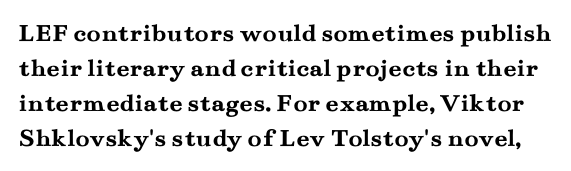
The image shows 26 px bold type, upright; set normal line spacing (1.34x), normal letter spacing, not underlined.
